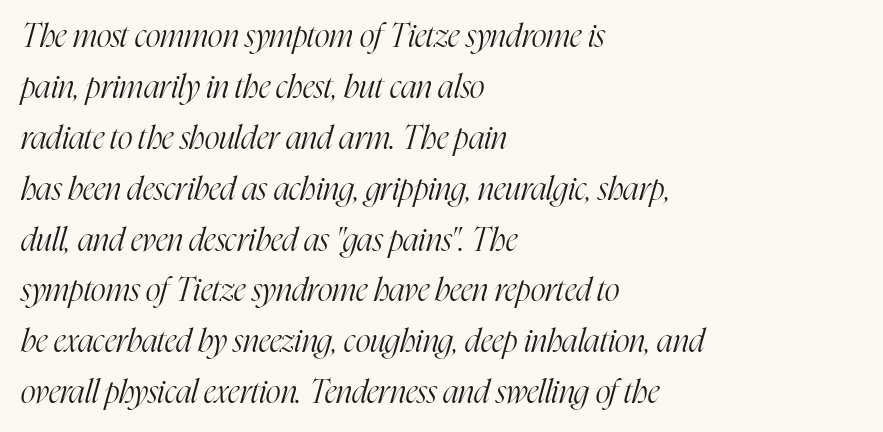
Q: Is the text bold? A: No.
Q: Is the text italic (slanted)? A: Yes, it leans right by about 16 degrees.
Q: Is the typeface a serif or a sans-serif typeface? A: Serif.
Q: Is the text underlined? A: No.
Q: How is the paragraph aligned? A: Left-aligned.
Q: Is the spacing between letters normal or unusually wide? A: Normal.
Q: Is the spacing between lines tight, normal or loose? A: Normal.
Q: Width (condensed, normal, or wide)? A: Condensed.
Q: Stroke contrast? A: High.
Q: x-height? A: Medium.
Q: Monospaced? A: No.
